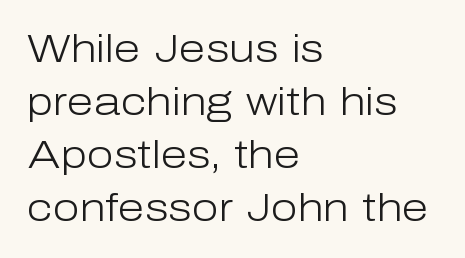
The type family on display is of the sans-serif kind. Each row of text sits above clean, open space. Where is the straight margin? On the left. The face used here is proportionally spaced, like ordinary book or web type. Regular leading. Italic? Not at all — the glyphs are vertical.
